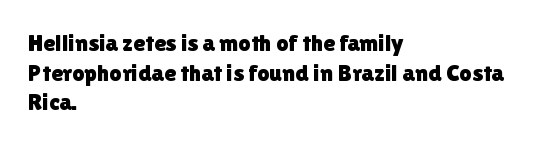
The rag falls on the right side of this text block. This sample uses an upright cut, with every glyph sitting square on the baseline. This sample uses plain, unmodified letter spacing. The strip under each line holds only bare page.
